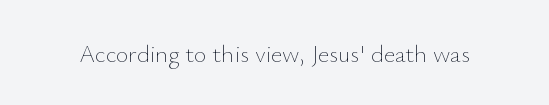
{"italic": "no", "bold": "no", "underline": "no", "letter_spacing": "normal", "letter_spacing_em": 0.0, "glyph_px": 24}
